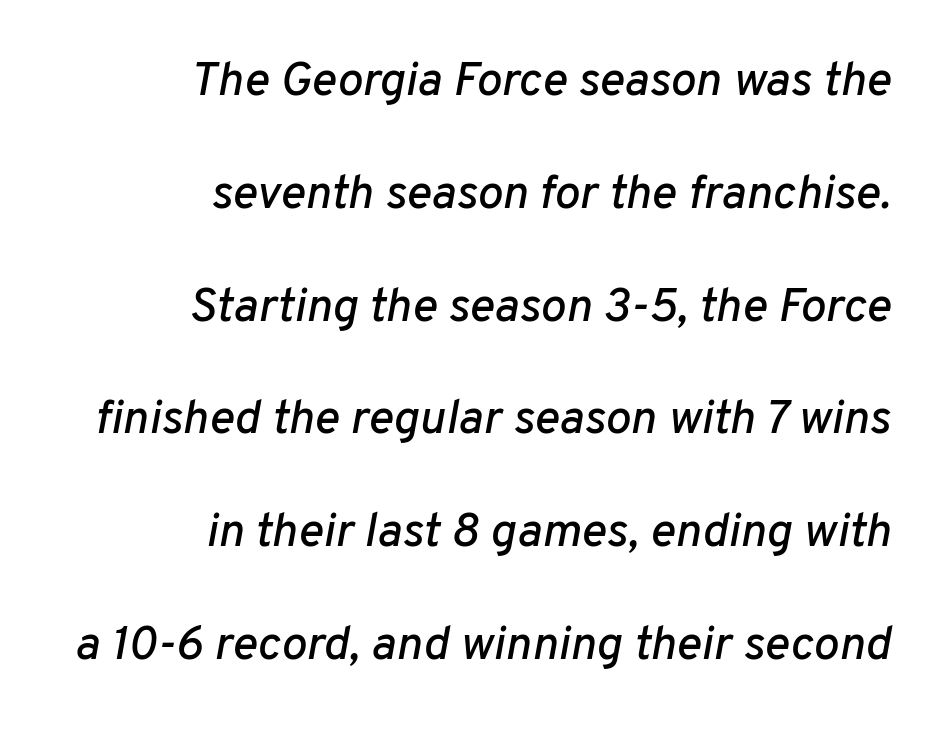
Q: Is the text italic (slanted)? A: Yes, it leans right by about 10 degrees.
Q: Is the text underlined? A: No.
Q: How is the paragraph aligned? A: Right-aligned.
Q: Is the spacing between letters normal or unusually wide? A: Normal.
Q: Is the spacing between lines tight, normal or loose? A: Loose.
Q: Width (condensed, normal, or wide)? A: Normal.
Q: Stroke contrast? A: Low.
Q: x-height? A: Medium.
Q: Monospaced? A: No.
